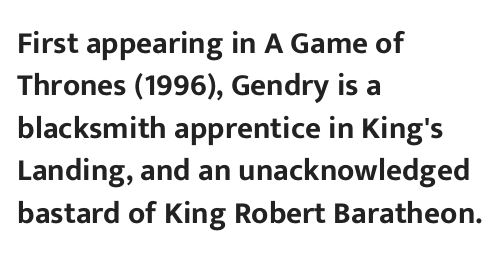
{"serif": "no", "italic": "no", "width": "normal", "stroke_contrast": "low", "x_height": "medium", "monospaced": "no", "underline": "no", "align": "left", "line_spacing": "normal", "line_spacing_ratio": 1.37, "letter_spacing": "normal", "letter_spacing_em": 0.0, "glyph_px": 31}
